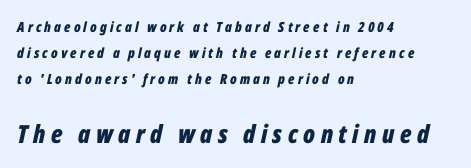
{"italic": "yes", "lean": "right", "slant_degrees": 12, "bold": "yes", "underline": "no", "align": "left", "line_spacing_ratio": 1.87, "letter_spacing": "wide", "letter_spacing_em": 0.22, "larger_block": "second", "size_ratio": 1.79, "glyph_px": 25}
